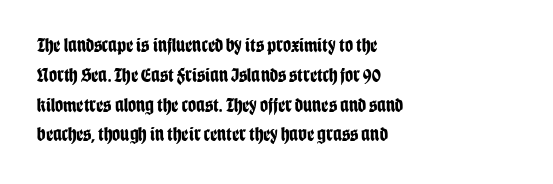
The image shows 20 px bold type, upright; set left-aligned, normal line spacing (1.49x), normal letter spacing, not underlined.
